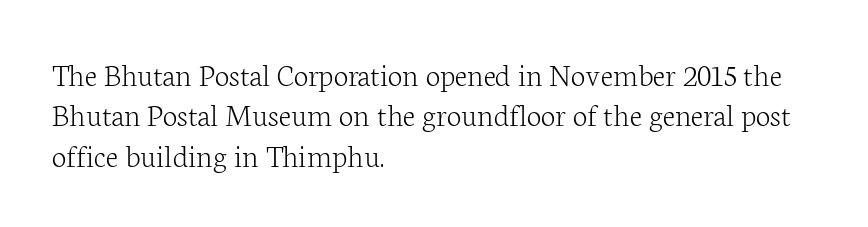
Q: Is the text bold? A: No.
Q: Is the text italic (slanted)? A: No, it is upright.
Q: Is the typeface a serif or a sans-serif typeface? A: Serif.
Q: Is the text underlined? A: No.
Q: How is the paragraph aligned? A: Left-aligned.
Q: Is the spacing between letters normal or unusually wide? A: Normal.
Q: Width (condensed, normal, or wide)? A: Normal.
Q: Stroke contrast? A: Low.
Q: x-height? A: Medium.
Q: Monospaced? A: No.
